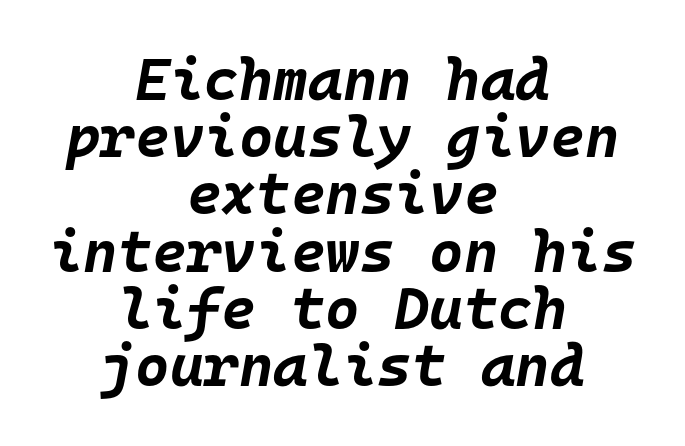
The image shows 59 px bold type, italic (leaning right), monospaced; set centered, tight line spacing (0.97x), normal letter spacing, not underlined; low stroke contrast and a large x-height.
